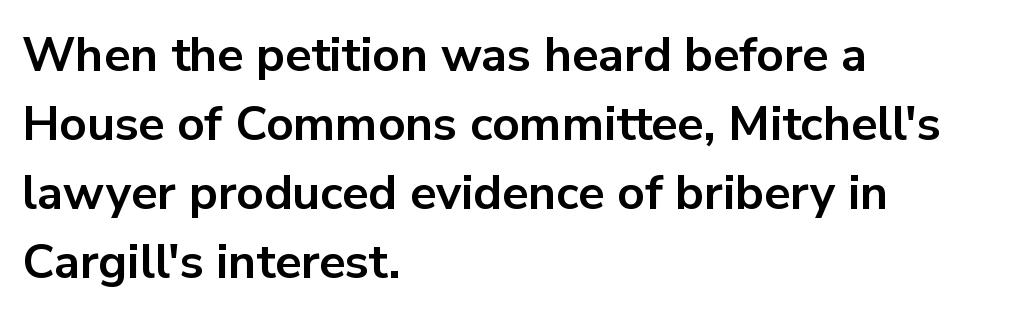
The image shows 48 px bold sans-serif type, upright; set left-aligned, normal line spacing (1.44x), normal letter spacing, not underlined; low stroke contrast and a medium x-height.
